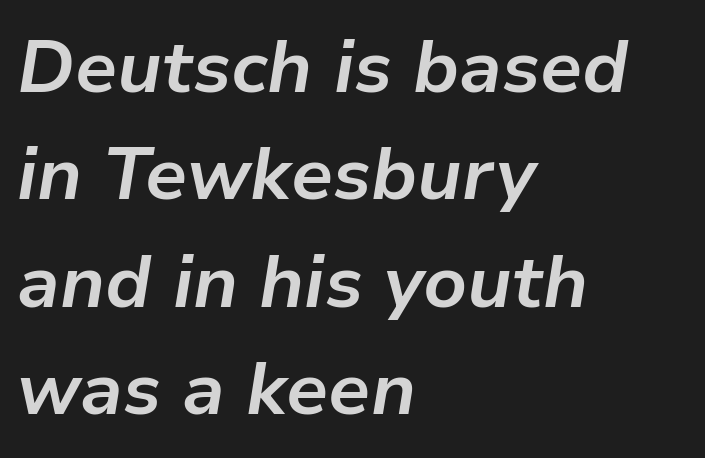
Which margin do the lines hug? The left one — the right edge is uneven. The horizontal fit of the characters is conventional and even. Does the leading feel generous? No, just average. Style check: oblique. Check the space under the baseline: it is left empty. The rendering uses natural spacing where letterforms have individual widths.
